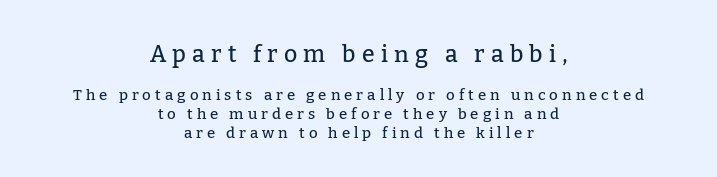
These lines stack symmetrically, like a column narrowing and widening about its center. Each new line begins a customary step beneath the previous one. Nope, not italic — everything's standing straight. The type is letterspaced generously, with wide tracking.
